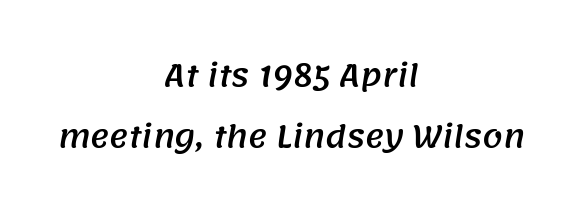
Q: Is the typeface a serif or a sans-serif typeface? A: Sans-serif.
Q: Is the text underlined? A: No.
Q: How is the paragraph aligned? A: Centered.
Q: Is the spacing between letters normal or unusually wide? A: Normal.
Q: Is the spacing between lines tight, normal or loose? A: Loose.
Q: Width (condensed, normal, or wide)? A: Normal.
Q: Stroke contrast? A: Medium.
Q: x-height? A: Large.
Q: Monospaced? A: No.
